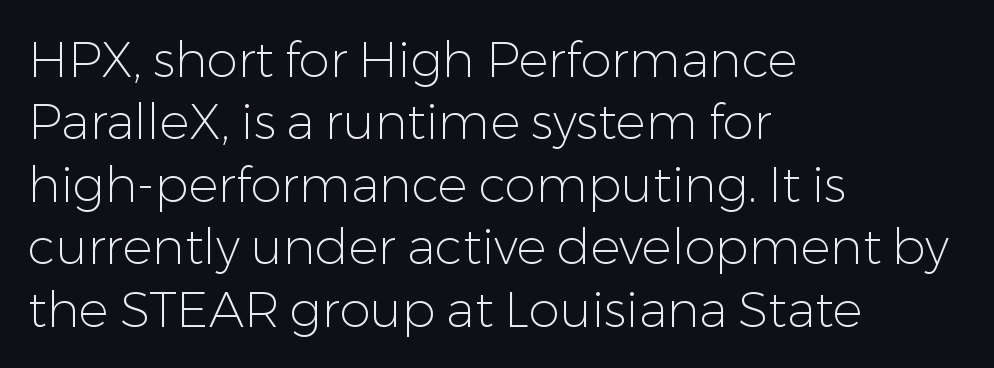
{"serif": "no", "italic": "no", "bold": "no", "weight": "light", "width": "normal", "stroke_contrast": "low", "x_height": "medium", "monospaced": "no", "underline": "no", "align": "left", "line_spacing": "normal", "line_spacing_ratio": 1.25, "letter_spacing": "normal", "letter_spacing_em": 0.0, "glyph_px": 50}
